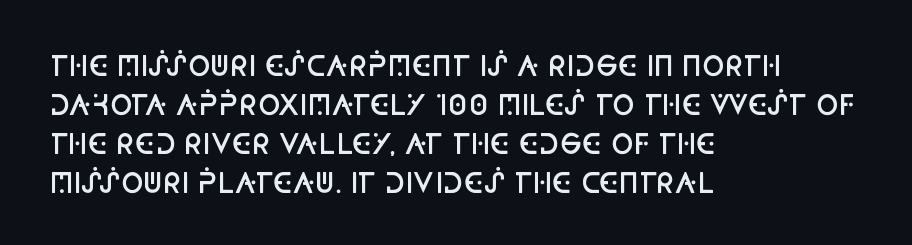
{"italic": "no", "bold": "semi", "underline": "no", "align": "left", "line_spacing": "normal", "line_spacing_ratio": 1.44, "letter_spacing": "normal", "letter_spacing_em": 0.0, "glyph_px": 27}
